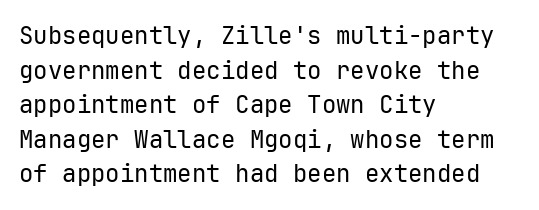
{"italic": "no", "bold": "no", "underline": "no", "align": "left", "line_spacing": "normal", "line_spacing_ratio": 1.44, "letter_spacing": "normal", "letter_spacing_em": 0.0, "glyph_px": 24}
